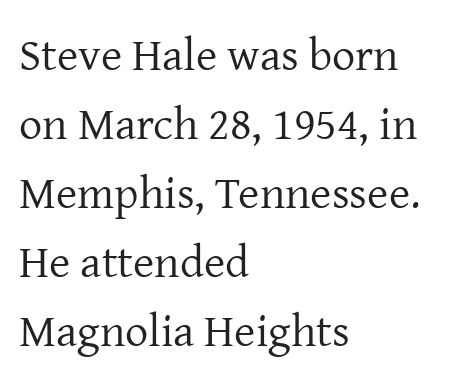
The image shows 46 px regular-weight serif type, upright; set left-aligned, normal line spacing (1.5x), normal letter spacing, not underlined; low stroke contrast and a medium x-height.
